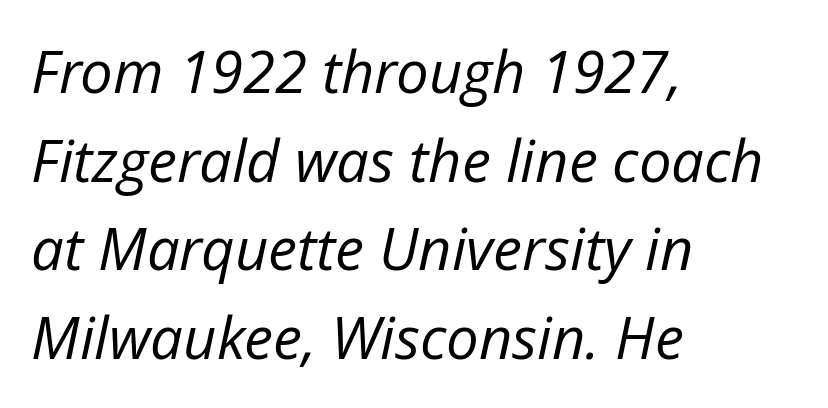
Q: Is the text bold? A: No.
Q: Is the text italic (slanted)? A: Yes, it leans right by about 12 degrees.
Q: Is the text underlined? A: No.
Q: How is the paragraph aligned? A: Left-aligned.
Q: Is the spacing between letters normal or unusually wide? A: Normal.
Q: Is the spacing between lines tight, normal or loose? A: Normal.
Q: Width (condensed, normal, or wide)? A: Normal.
Q: Stroke contrast? A: Low.
Q: x-height? A: Medium.
Q: Monospaced? A: No.
